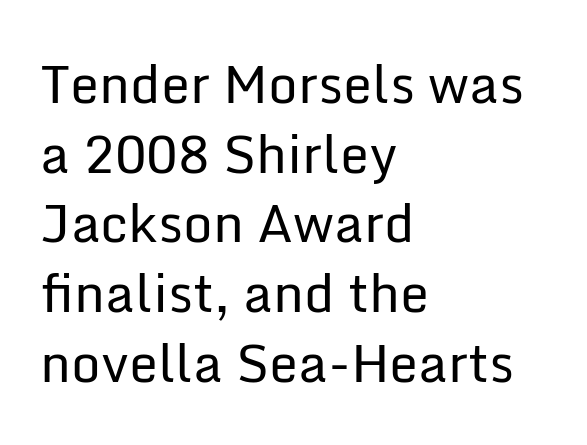
This rendering leaves character spacing at its baseline value. Where is the straight margin? On the left. The foot of each line stays bare and open. This sample has the flowing, uneven cadence of proportional lettering.
